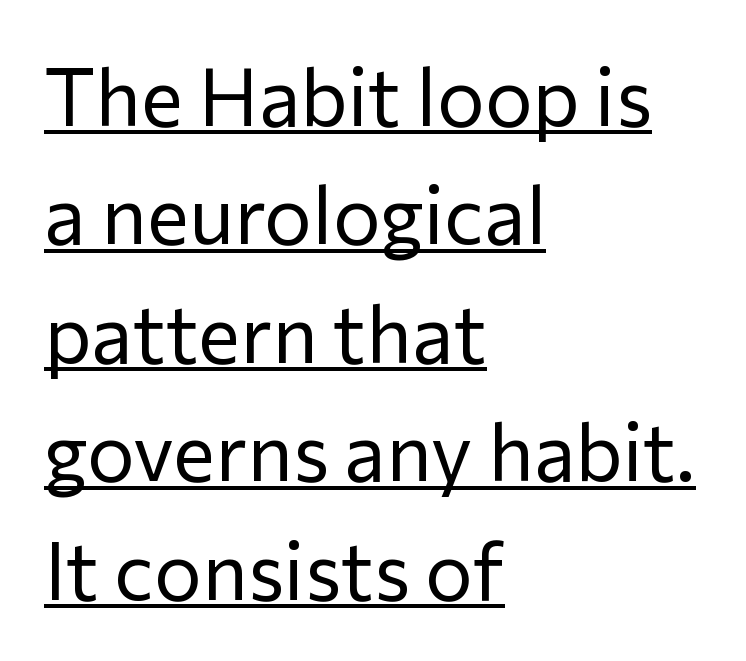
Think of a printed novel: that variable character pitch is what you see here. The designer went with a sans here, leaving each stem footless. One glance says typical: line gaps are just what's usual. The rendering anchors every line to the left-hand side. Nobody touched the tracking dial on this one.
